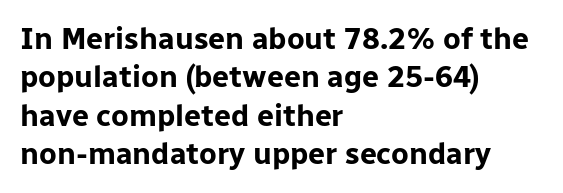
The image shows 30 px bold sans-serif type, upright; set left-aligned, normal line spacing (1.28x), normal letter spacing, not underlined; low stroke contrast and a medium x-height.
